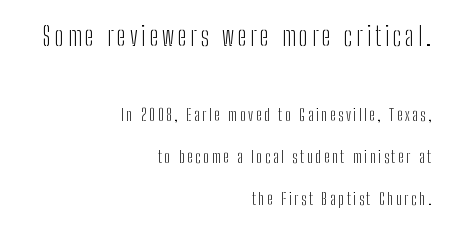
Successive baselines arrive slowly, with a big drop between each. Caption: multi-line text, flush right, ragged left. No letter is thick-stroked: the sample isn't bold. Large over small — that's the arrangement of the two blocks here. The lettering stays uniformly vertical, giving the passage a roman look.
